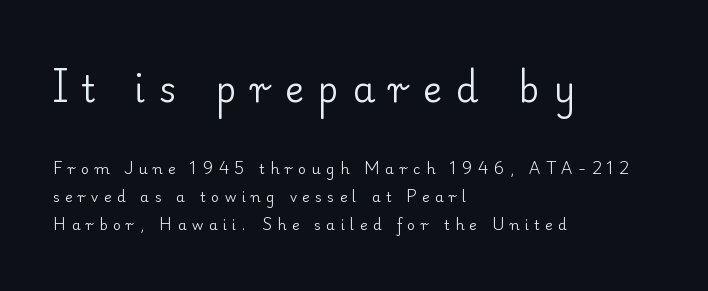
Q: Is the text bold? A: No.
Q: Is the text italic (slanted)? A: No, it is upright.
Q: Is the typeface a serif or a sans-serif typeface? A: Serif.
Q: Is the text underlined? A: No.
Q: How is the paragraph aligned? A: Left-aligned.
Q: Is the spacing between letters normal or unusually wide? A: Unusually wide.
Q: Is the spacing between lines tight, normal or loose? A: Loose.
Q: Which block of text is set in a larger size, the first (top) or the second (bottom)? A: The first (top) one.
Q: Width (condensed, normal, or wide)? A: Normal.
Q: Stroke contrast? A: Low.
Q: x-height? A: Small.
Q: Monospaced? A: No.
